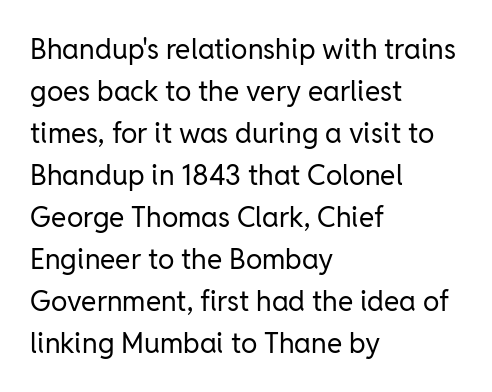
The horizontal fit of the characters is conventional and even. Unlike a traditional serif, this face leaves its strokes unadorned. You could not count columns in this text — the font is proportionally spaced. Italic? Not at all — the glyphs are vertical. The face looks like a standard text weight, possibly lighter.
